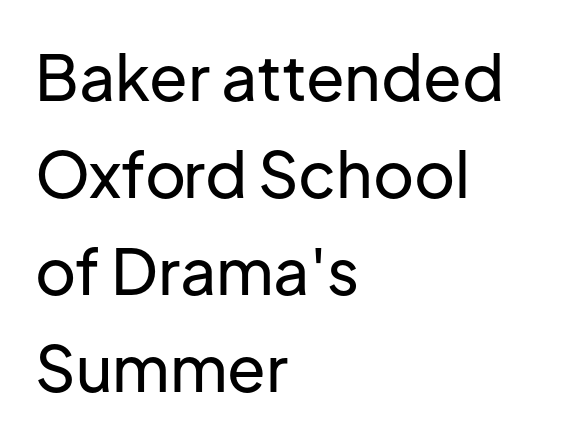
{"serif": "no", "italic": "no", "width": "normal", "stroke_contrast": "low", "x_height": "medium", "monospaced": "no", "underline": "no", "align": "left", "line_spacing": "normal", "line_spacing_ratio": 1.54, "letter_spacing": "normal", "letter_spacing_em": 0.0, "glyph_px": 63}
